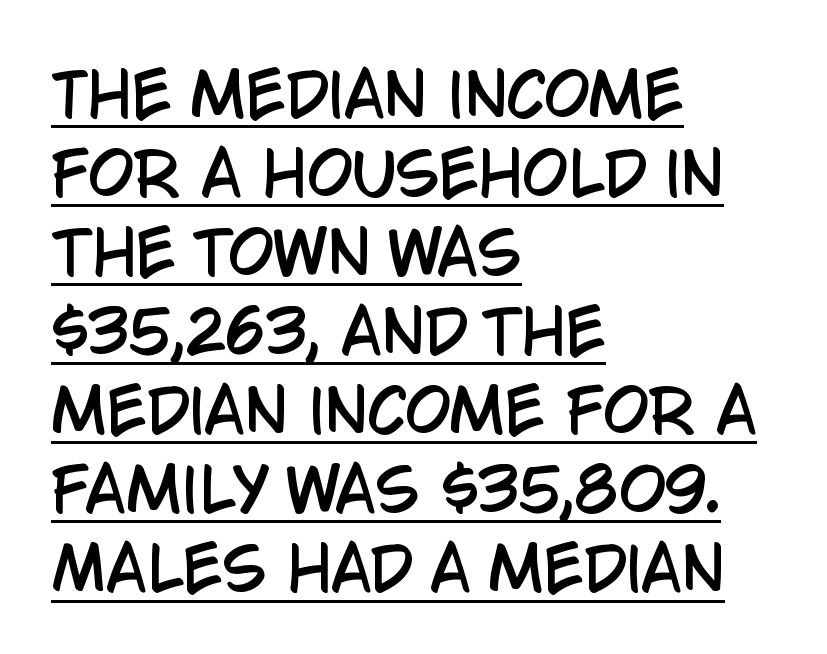
Q: Is the text italic (slanted)? A: No, it is upright.
Q: Is the typeface a serif or a sans-serif typeface? A: Sans-serif.
Q: Is the text underlined? A: Yes.
Q: How is the paragraph aligned? A: Left-aligned.
Q: Is the spacing between letters normal or unusually wide? A: Normal.
Q: Is the spacing between lines tight, normal or loose? A: Normal.
Q: Width (condensed, normal, or wide)? A: Condensed.
Q: Stroke contrast? A: Low.
Q: x-height? A: Large.
Q: Monospaced? A: No.
